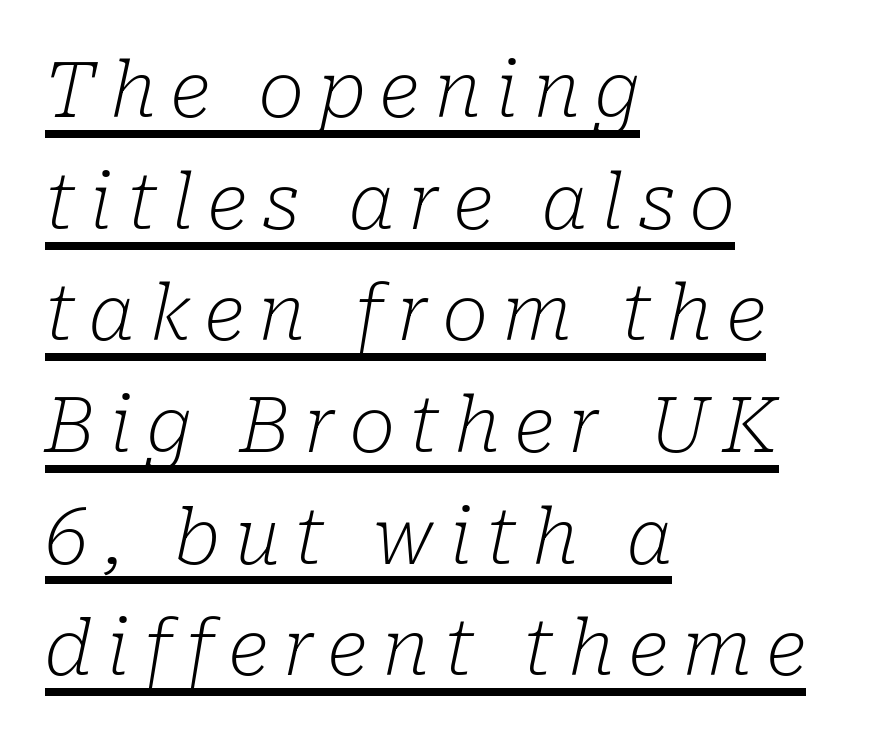
The image shows 77 px light serif type, italic (leaning right); set left-aligned, normal line spacing (1.45x), underlined; low stroke contrast and a medium x-height.
